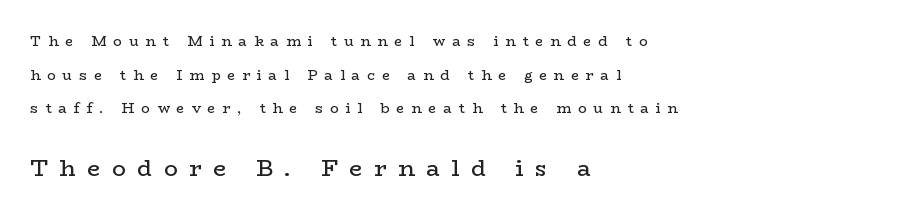
{"italic": "no", "bold": "no", "underline": "no", "align": "left", "line_spacing": "loose", "line_spacing_ratio": 2.41, "letter_spacing": "wide", "letter_spacing_em": 0.5, "larger_block": "second", "size_ratio": 1.64, "glyph_px": 23}
